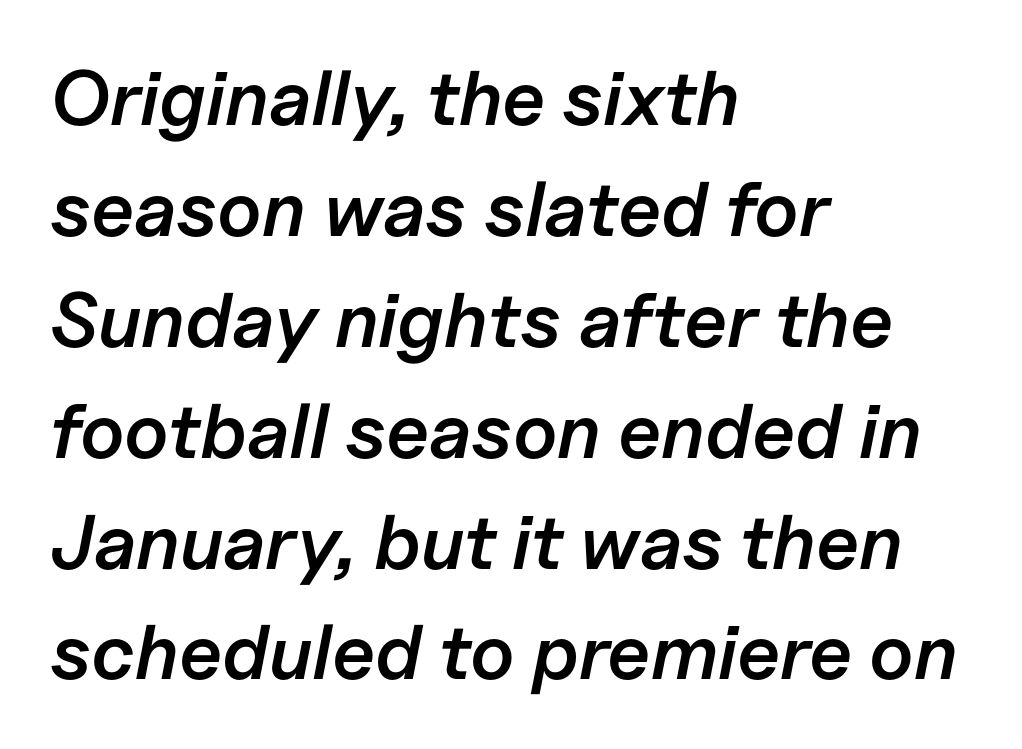
Q: Is the text bold? A: Semi-bold.
Q: Is the text italic (slanted)? A: Yes, it leans right by about 11 degrees.
Q: Is the text underlined? A: No.
Q: How is the paragraph aligned? A: Left-aligned.
Q: Is the spacing between letters normal or unusually wide? A: Normal.
Q: Is the spacing between lines tight, normal or loose? A: Normal.
Q: Width (condensed, normal, or wide)? A: Normal.
Q: Stroke contrast? A: Low.
Q: x-height? A: Medium.
Q: Monospaced? A: No.
